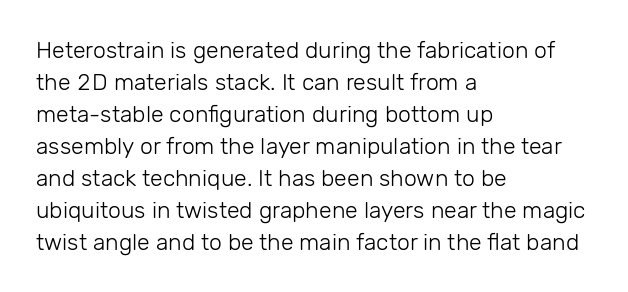
The image shows 23 px text type, upright; set left-aligned, normal line spacing (1.39x), normal letter spacing, not underlined.
